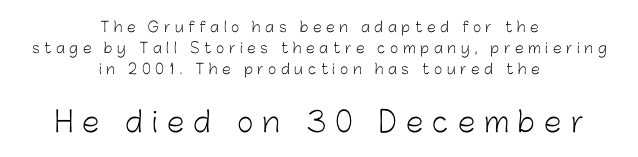
The image shows 28 px light sans-serif type, upright; set centered, normal line spacing (1.51x), unusually wide letter spacing (+0.34 em), not underlined; the second (bottom) block is 2.0x larger; low stroke contrast and a medium x-height.
